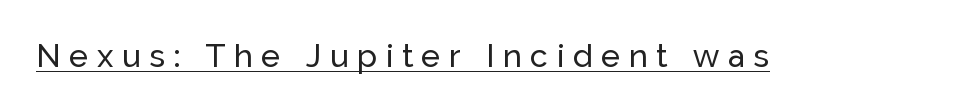
This is the regular roman posture of the typeface. Underlined type. Examine the stroke ends and you'll find no serifs. The rendering uses natural spacing where letterforms have individual widths. Characters follow at a spacing far wider than the type designer built in.
